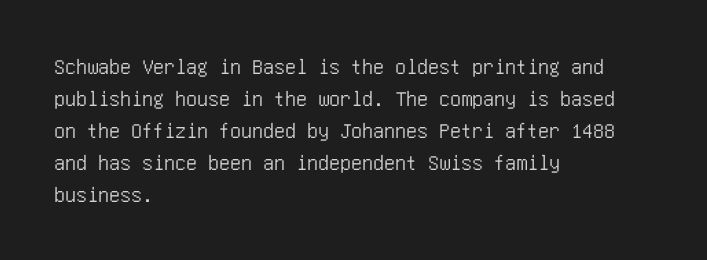
{"italic": "no", "underline": "no", "align": "left", "line_spacing": "normal", "line_spacing_ratio": 1.46, "letter_spacing": "normal", "letter_spacing_em": 0.0, "glyph_px": 22}
